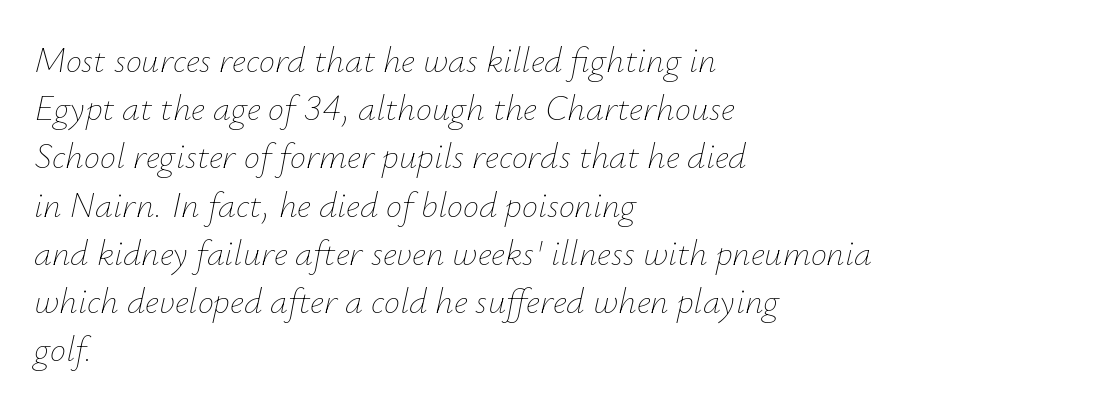
This rendering features lettering with no underline. This rendering uses left alignment, leaving the right contour irregular. The letters advance in unequal steps, a hallmark of proportional type. Counters stay open thanks to moderate or lighter strokes.
